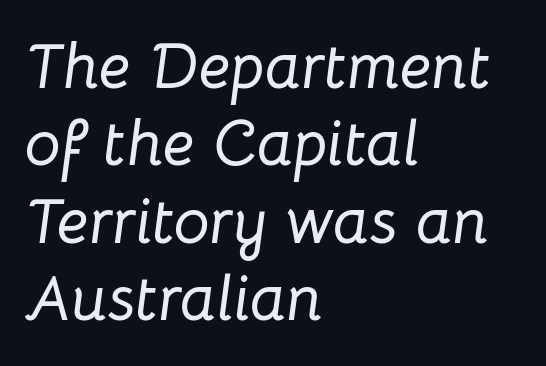
Q: Is the text italic (slanted)? A: Yes, it leans right by about 8 degrees.
Q: Is the text underlined? A: No.
Q: How is the paragraph aligned? A: Left-aligned.
Q: Is the spacing between letters normal or unusually wide? A: Normal.
Q: Width (condensed, normal, or wide)? A: Normal.
Q: Stroke contrast? A: Low.
Q: x-height? A: Medium.
Q: Monospaced? A: No.
